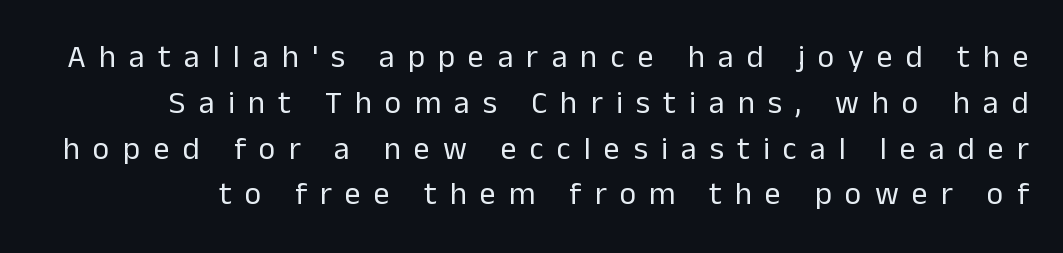
Is this a sans? Yes — the strokes have no serifs. Vertical strokes here are truly vertical. The tracking jumps out immediately: characters are airy and widely separated. The area under the type is left untouched. Varying glyph widths throughout — classic text-font behaviour. A light-to-regular cut is what we see here.
